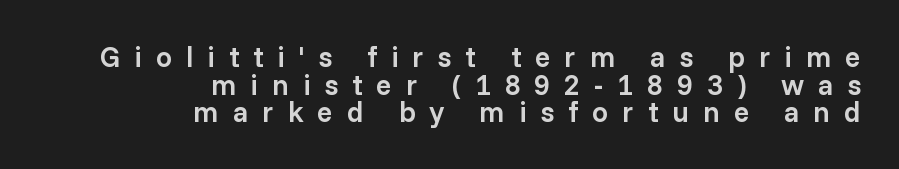
Q: Is the text bold? A: Semi-bold.
Q: Is the text italic (slanted)? A: No, it is upright.
Q: Is the typeface a serif or a sans-serif typeface? A: Sans-serif.
Q: Is the text underlined? A: No.
Q: How is the paragraph aligned? A: Right-aligned.
Q: Is the spacing between letters normal or unusually wide? A: Unusually wide.
Q: Is the spacing between lines tight, normal or loose? A: Tight.
Q: Width (condensed, normal, or wide)? A: Normal.
Q: Stroke contrast? A: Low.
Q: x-height? A: Medium.
Q: Monospaced? A: No.
